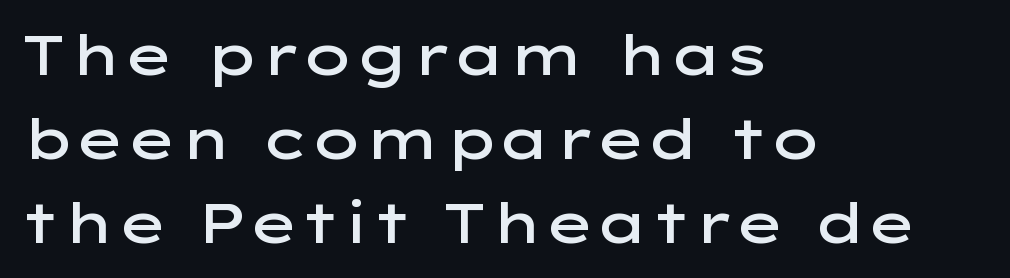
Q: Is the text bold? A: Semi-bold.
Q: Is the text italic (slanted)? A: No, it is upright.
Q: Is the typeface a serif or a sans-serif typeface? A: Sans-serif.
Q: Is the text underlined? A: No.
Q: How is the paragraph aligned? A: Left-aligned.
Q: Is the spacing between letters normal or unusually wide? A: Normal.
Q: Is the spacing between lines tight, normal or loose? A: Normal.
Q: Width (condensed, normal, or wide)? A: Wide.
Q: Stroke contrast? A: Low.
Q: x-height? A: Medium.
Q: Monospaced? A: No.
